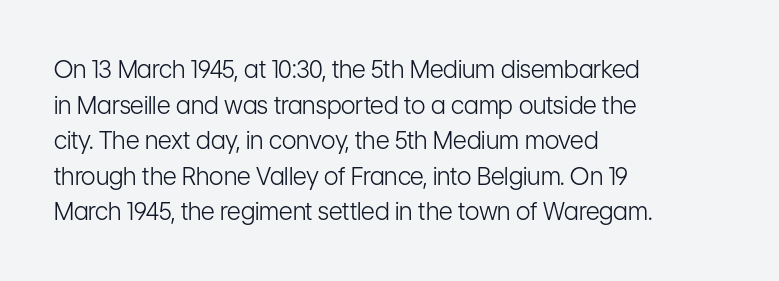
No italicization has been applied; the sample stays upright. Each line starts at the same left margin while the right side varies. Weight: regular or lighter. Compared with typical paragraphs, the rows here are spaced about the same. No extra tracking has been applied to these lines. Any mark beneath the type? The region is blank.
